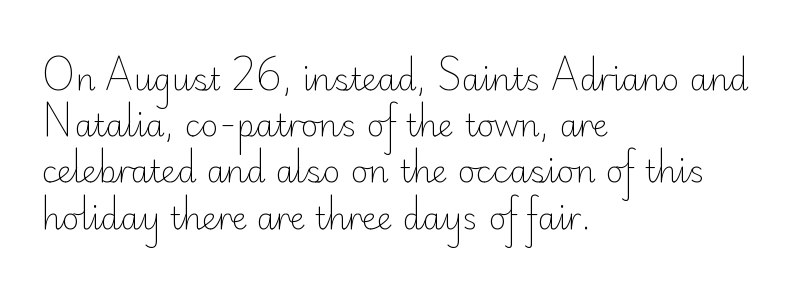
The image shows 31 px light sans-serif type, upright; set left-aligned, normal line spacing (1.49x), normal letter spacing, not underlined; low stroke contrast and a small x-height.
